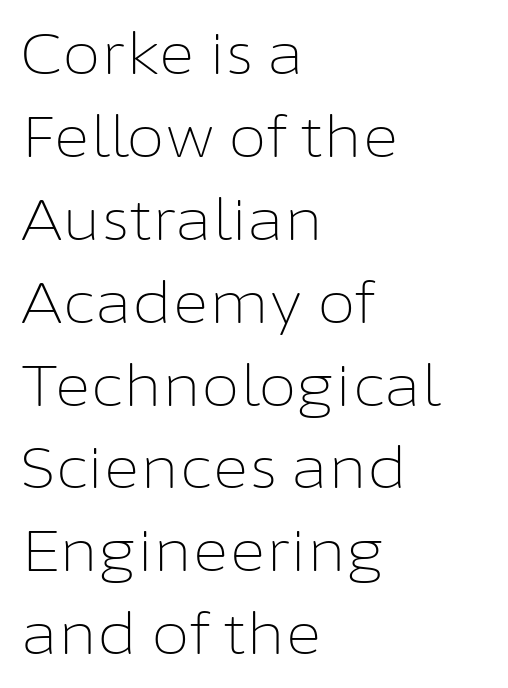
The image shows 56 px light sans-serif type, upright; set left-aligned, normal line spacing (1.48x), normal letter spacing, not underlined; low stroke contrast and a medium x-height.
